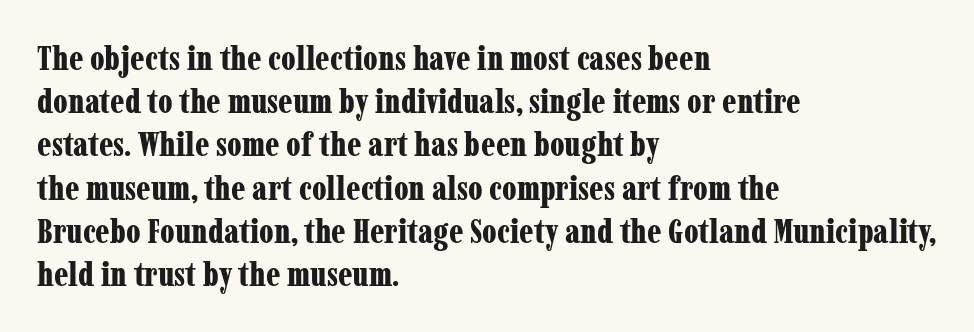
{"serif": "yes", "italic": "no", "bold": "yes", "weight": "bold", "width": "condensed", "stroke_contrast": "low", "x_height": "medium", "monospaced": "no", "underline": "no", "align": "left", "line_spacing": "normal", "line_spacing_ratio": 1.27, "letter_spacing": "normal", "letter_spacing_em": 0.0, "glyph_px": 34}
